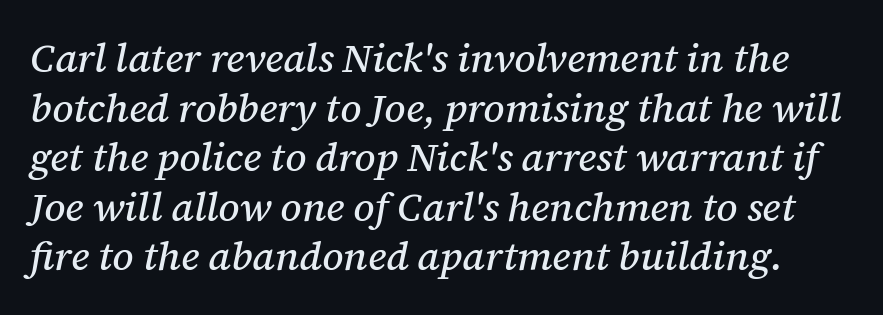
{"serif": "yes", "italic": "yes", "lean": "right", "slant_degrees": 12, "width": "normal", "stroke_contrast": "medium", "x_height": "medium", "monospaced": "no", "underline": "no", "line_spacing_ratio": 1.24, "letter_spacing": "normal", "letter_spacing_em": 0.0, "glyph_px": 40}
